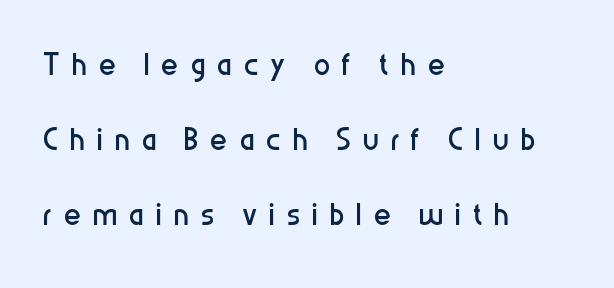
The passage shown has open, widely tracked lettering throughout. Think of a printed novel: that variable character pitch is what you see here. In CSS terms this would be text-align: left. Quick note: underline off. Each letter's strokes conclude bluntly, with no projecting serifs. The passage shown is not bold in any degree.
